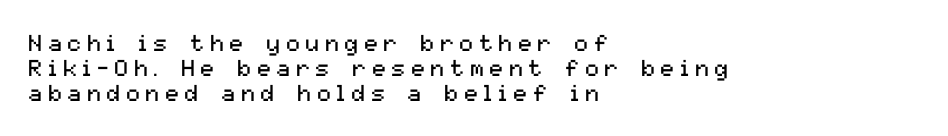
The image shows 23 px text type, upright; set left-aligned, tight line spacing (1.08x), unusually wide letter spacing (+0.25 em), not underlined.
